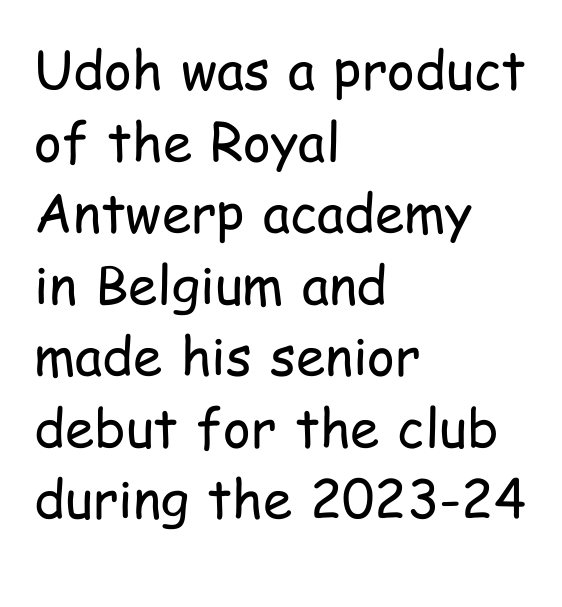
{"serif": "no", "italic": "no", "bold": "no", "weight": "regular", "width": "condensed", "stroke_contrast": "low", "x_height": "medium", "monospaced": "no", "underline": "no", "align": "left", "line_spacing": "normal", "line_spacing_ratio": 1.35, "letter_spacing": "normal", "letter_spacing_em": 0.0, "glyph_px": 53}
